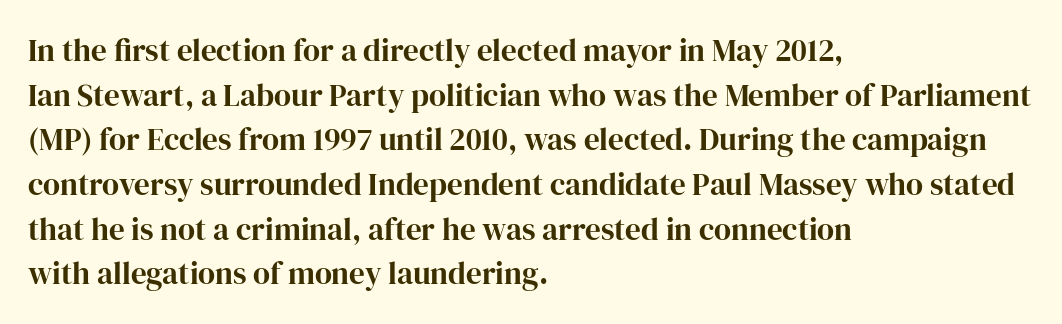
The image shows 31 px serif type, upright; set left-aligned, normal line spacing (1.44x), normal letter spacing, not underlined; high stroke contrast and a medium x-height.
